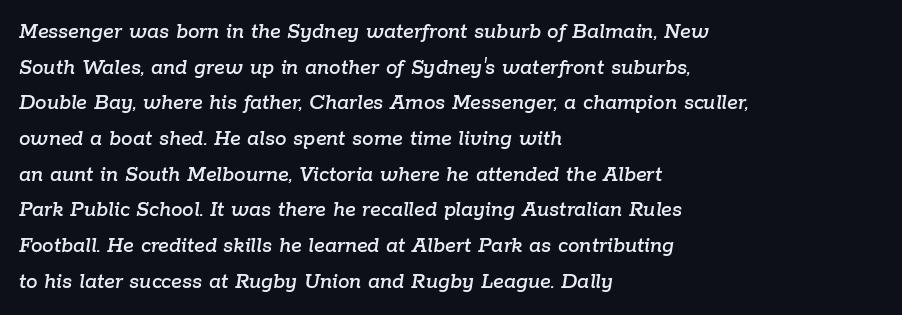
Q: Is the text italic (slanted)? A: Yes, it leans right by about 9 degrees.
Q: Is the text underlined? A: No.
Q: How is the paragraph aligned? A: Left-aligned.
Q: Is the spacing between letters normal or unusually wide? A: Normal.
Q: Is the spacing between lines tight, normal or loose? A: Normal.
